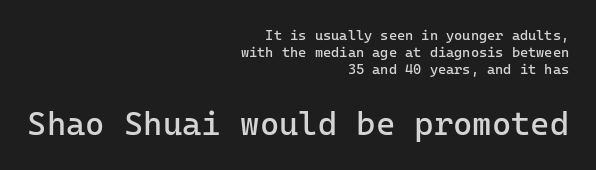
Q: Is the text bold? A: No.
Q: Is the text italic (slanted)? A: No, it is upright.
Q: Is the typeface a serif or a sans-serif typeface? A: Sans-serif.
Q: Is the text underlined? A: No.
Q: How is the paragraph aligned? A: Right-aligned.
Q: Is the spacing between letters normal or unusually wide? A: Normal.
Q: Which block of text is set in a larger size, the first (top) or the second (bottom)? A: The second (bottom) one.
Q: Width (condensed, normal, or wide)? A: Normal.
Q: Stroke contrast? A: Low.
Q: x-height? A: Medium.
Q: Monospaced? A: Yes.
